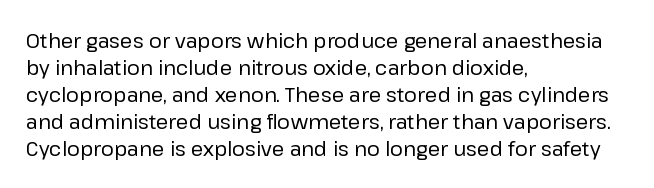
The image shows 20 px text type, upright; set left-aligned, normal line spacing (1.35x), normal letter spacing, not underlined.
